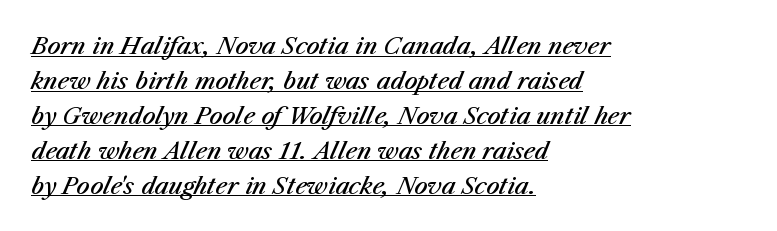
Q: Is the text bold? A: Semi-bold.
Q: Is the text italic (slanted)? A: Yes, it leans right by about 23 degrees.
Q: Is the text underlined? A: Yes.
Q: How is the paragraph aligned? A: Left-aligned.
Q: Is the spacing between letters normal or unusually wide? A: Normal.
Q: Is the spacing between lines tight, normal or loose? A: Normal.
